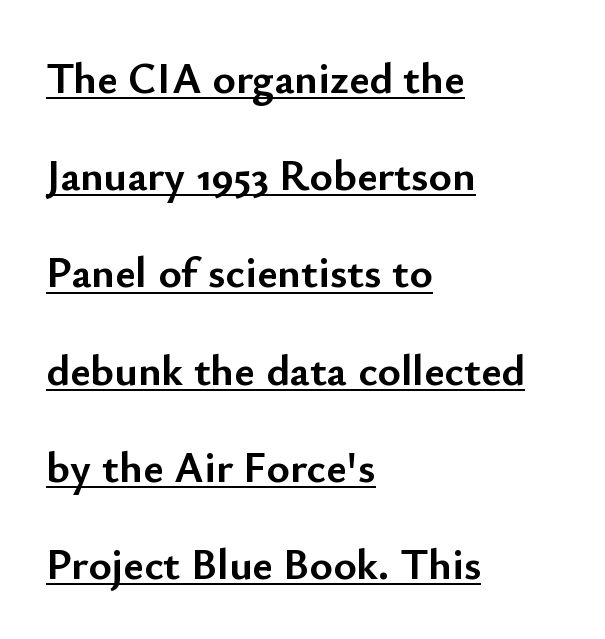
Left-aligned paragraph, ragged on the right. These lines stand farther apart than default settings would place them. The letters advance in unequal steps, a hallmark of proportional type. Does a line run under the words? Yes, clearly.
